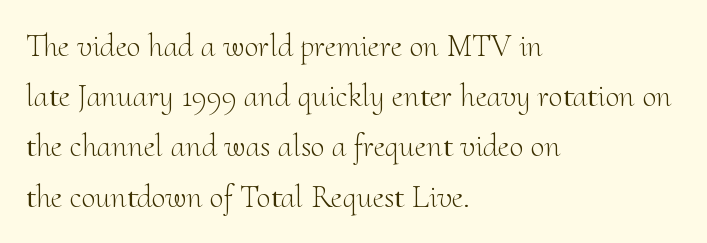
Q: Is the text bold? A: No.
Q: Is the text italic (slanted)? A: No, it is upright.
Q: Is the typeface a serif or a sans-serif typeface? A: Serif.
Q: Is the text underlined? A: No.
Q: How is the paragraph aligned? A: Left-aligned.
Q: Is the spacing between letters normal or unusually wide? A: Normal.
Q: Is the spacing between lines tight, normal or loose? A: Normal.
Q: Width (condensed, normal, or wide)? A: Normal.
Q: Stroke contrast? A: Medium.
Q: x-height? A: Small.
Q: Monospaced? A: No.
